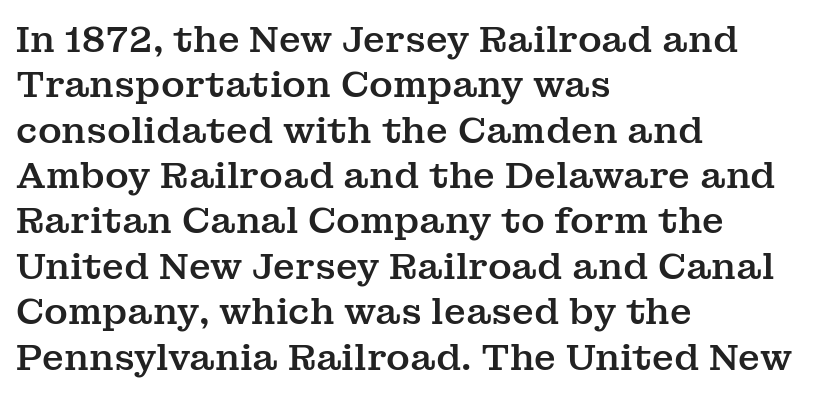
Q: Is the text italic (slanted)? A: No, it is upright.
Q: Is the typeface a serif or a sans-serif typeface? A: Serif.
Q: Is the text underlined? A: No.
Q: How is the paragraph aligned? A: Left-aligned.
Q: Is the spacing between letters normal or unusually wide? A: Normal.
Q: Is the spacing between lines tight, normal or loose? A: Normal.
Q: Width (condensed, normal, or wide)? A: Normal.
Q: Stroke contrast? A: Medium.
Q: x-height? A: Medium.
Q: Monospaced? A: No.
